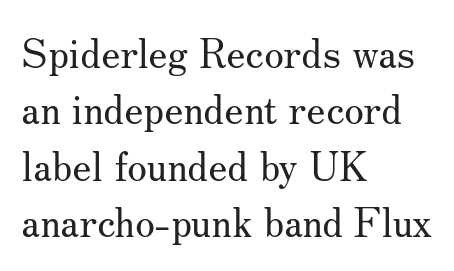
{"serif": "yes", "italic": "no", "bold": "no", "weight": "regular", "width": "normal", "stroke_contrast": "medium", "x_height": "small", "monospaced": "no", "underline": "no", "align": "left", "line_spacing": "normal", "line_spacing_ratio": 1.41, "letter_spacing": "normal", "letter_spacing_em": 0.0, "glyph_px": 40}
